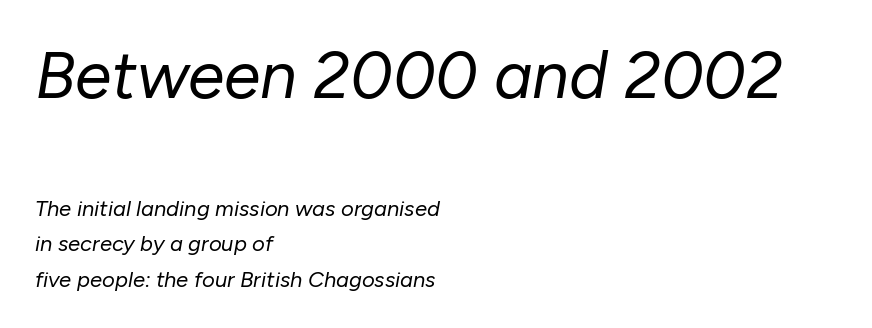
The axis of the letterforms is tilted away from vertical. Leading: standard. Horizontal alignment here is leftward, the default for most running prose. The string is rendered with underlining switched off. There is no visible air inserted between adjacent glyphs. Block one is the big one; block two sits smaller underneath.
